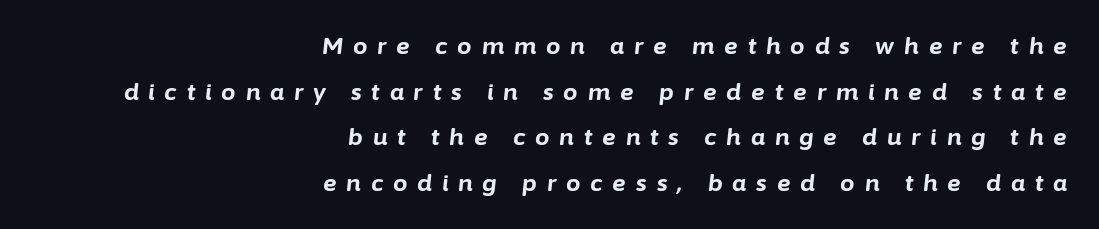
Q: Is the text bold? A: Yes.
Q: Is the text italic (slanted)? A: Yes, it leans right by about 6 degrees.
Q: Is the text underlined? A: No.
Q: How is the paragraph aligned? A: Right-aligned.
Q: Is the spacing between letters normal or unusually wide? A: Unusually wide.
Q: Is the spacing between lines tight, normal or loose? A: Loose.
